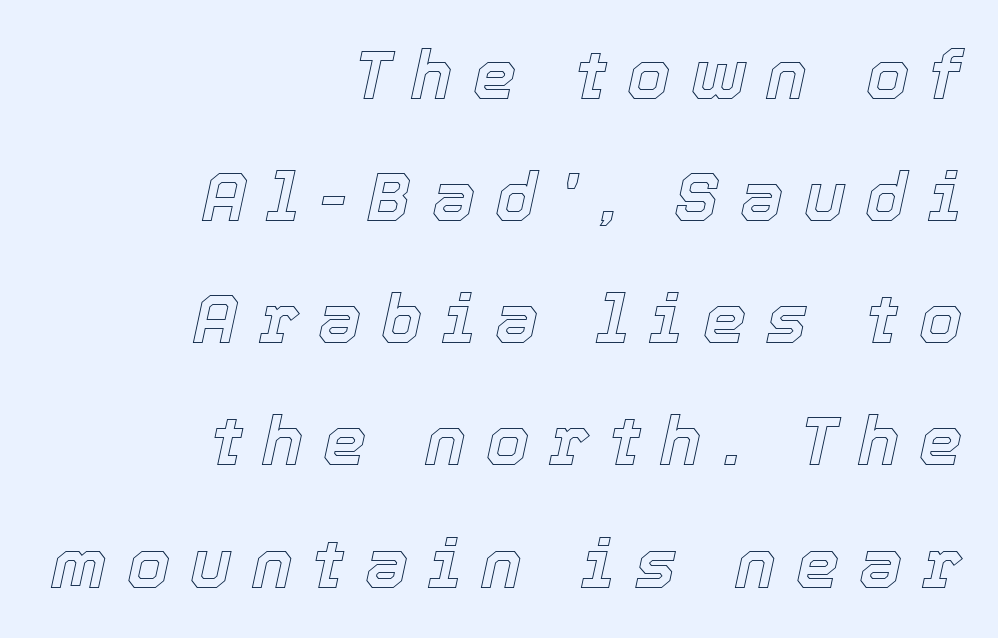
{"italic": "yes", "lean": "right", "slant_degrees": 12, "width": "normal", "x_height": "medium", "monospaced": "no", "underline": "no", "align": "right", "line_spacing_ratio": 1.77, "letter_spacing": "wide", "letter_spacing_em": 0.29, "glyph_px": 69}
